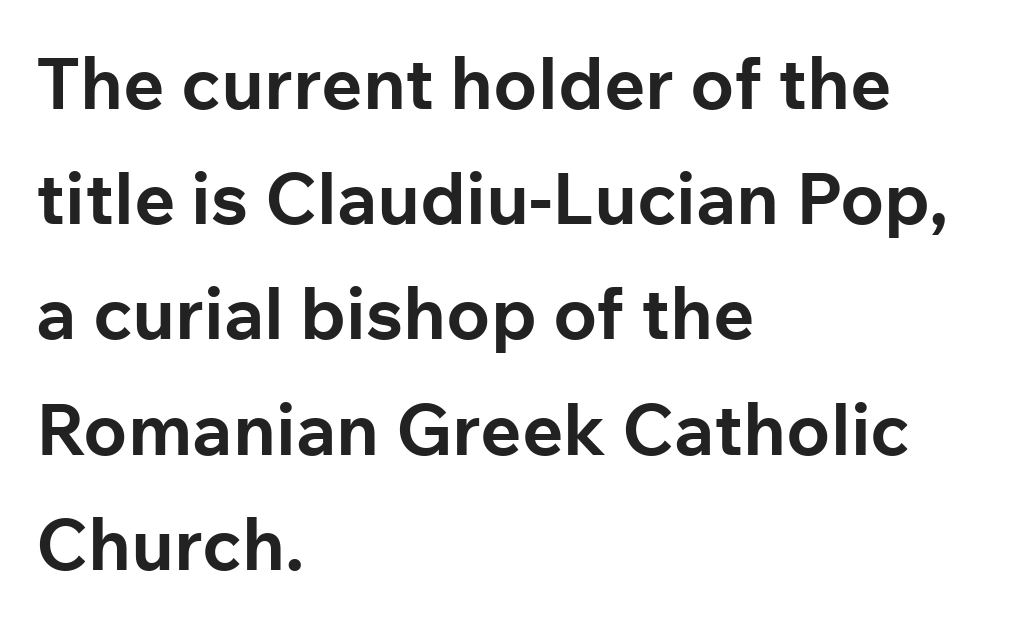
The image shows 72 px bold sans-serif type, upright; set left-aligned, normal line spacing (1.6x), normal letter spacing, not underlined; low stroke contrast and a medium x-height.
